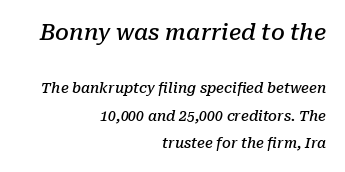
The image shows 22 px text type, italic (leaning right); set right-aligned, loose line spacing (1.97x), normal letter spacing, not underlined; the first (top) block is 1.57x larger.
